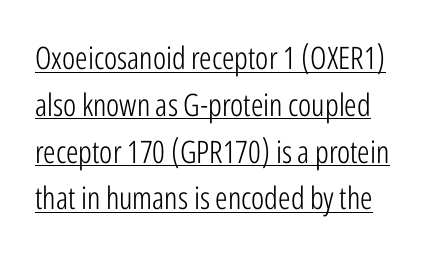
{"serif": "no", "italic": "no", "bold": "no", "weight": "light", "width": "condensed", "stroke_contrast": "low", "x_height": "medium", "monospaced": "no", "underline": "yes", "align": "left", "line_spacing": "normal", "line_spacing_ratio": 1.51, "letter_spacing": "normal", "letter_spacing_em": 0.0, "glyph_px": 31}
